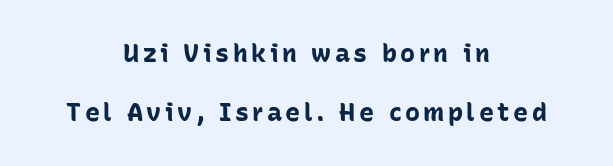
{"italic": "no", "bold": "yes", "underline": "no", "align": "center", "line_spacing": "loose", "line_spacing_ratio": 2.35, "glyph_px": 25}
